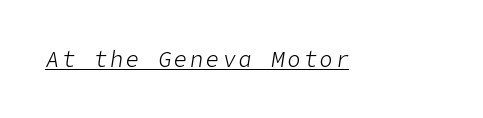
The cut favours lightness, reaching ordinary text weight at its darkest. Has an underline been added? It has. The face used here has a pronounced slope to its letters.
